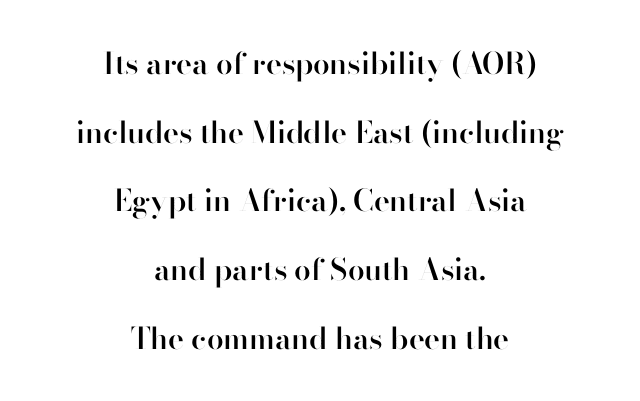
The compositor balanced each line on the midline. Does the leading feel generous? Absolutely, it's lavish. This sample has the flowing, uneven cadence of proportional lettering. Rule under the text: the space is simply empty.
